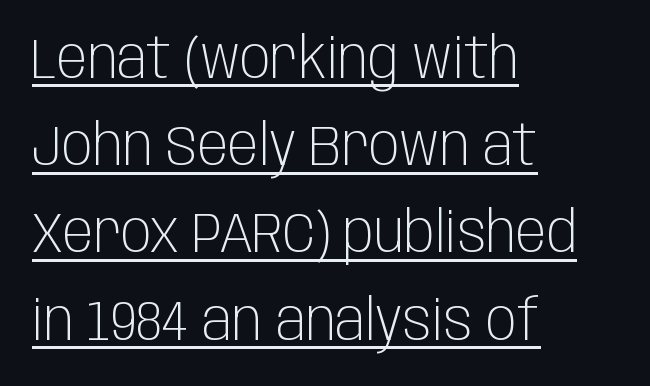
Each word holds together tightly as a unit, with standard inter-letter gaps. One glance says typical: line gaps are just what's usual. Leftover space on each line is placed entirely after the last word. Like a heading marked for emphasis, these lines bear an underscore. The axis of the letterforms is exactly vertical.
